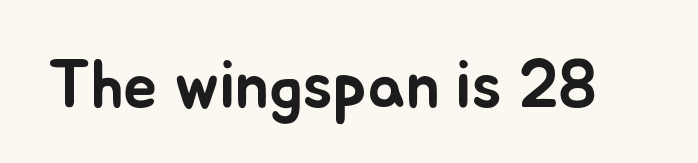
A typesetter would call this zero additional tracking. Notice how the stems are strictly vertical — no italics here. Quick note: underline off. The letters advance in unequal steps, a hallmark of proportional type.
